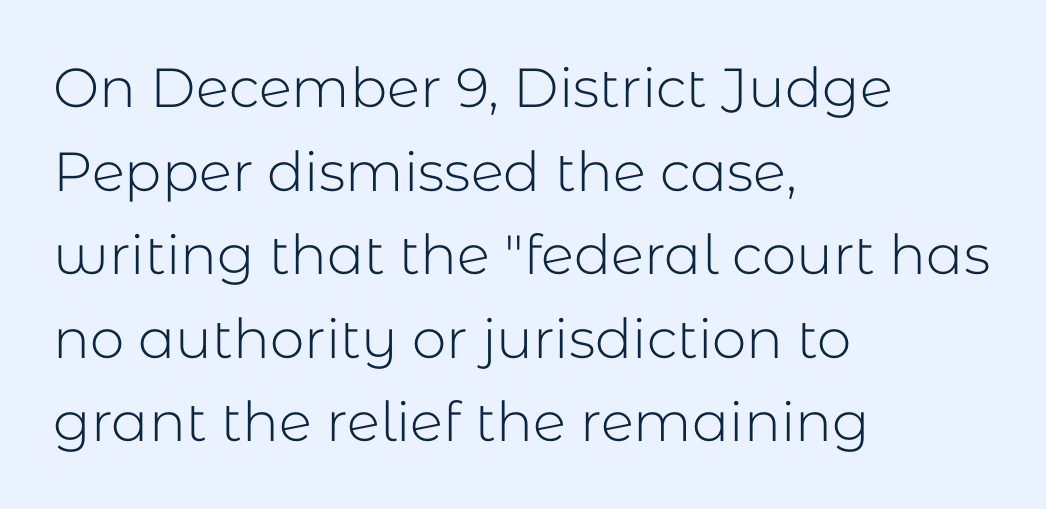
The image shows 55 px light sans-serif type, upright; set left-aligned, normal line spacing (1.52x), normal letter spacing, not underlined; low stroke contrast and a medium x-height.
